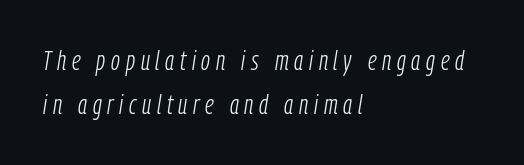
Teacher's note: observe the even left margin — that is flush-left alignment. Every character sits at an angle, as italics do. Does extra space separate the letters? Yes, quite a lot of it. Vertical spacing — default.
